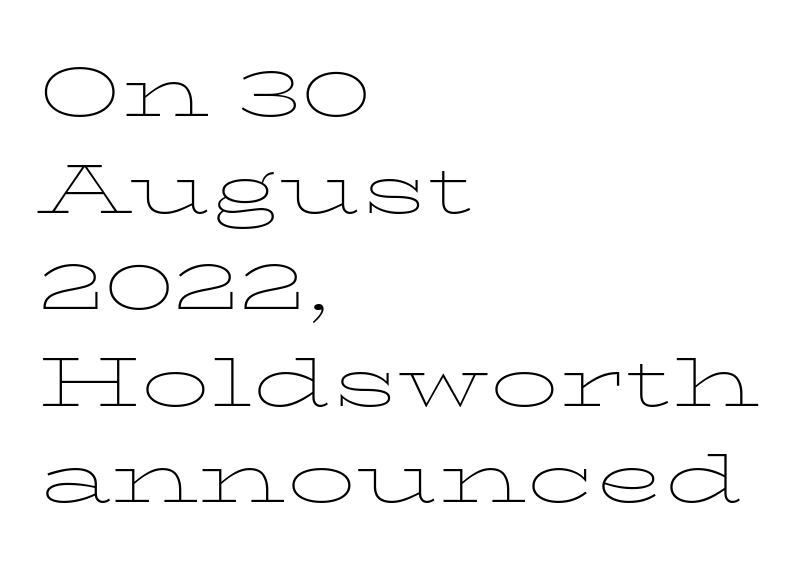
The image shows 69 px thin, wide serif type, upright; set left-aligned, normal line spacing (1.4x), normal letter spacing, not underlined; low stroke contrast and a medium x-height.
